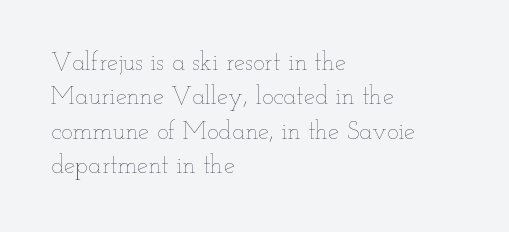
Spacing between characters is what you'd get straight out of the box. The passage shown is not underscored anywhere. The lines in this sample share a left origin and differ only in where they stop. The lines sit at an ordinary, default distance from one another. Is the type heavy? It reads as light-to-regular instead.
